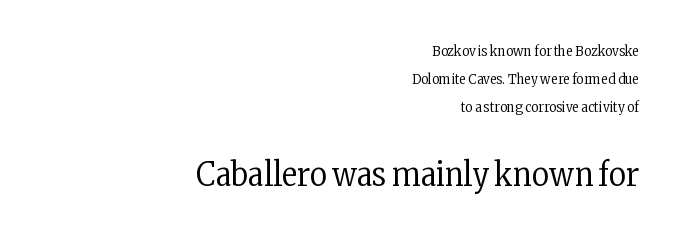
{"serif": "yes", "italic": "no", "bold": "no", "weight": "regular", "width": "condensed", "stroke_contrast": "low", "x_height": "medium", "monospaced": "no", "underline": "no", "align": "right", "line_spacing": "loose", "line_spacing_ratio": 2.01, "letter_spacing": "normal", "letter_spacing_em": 0.0, "larger_block": "second", "size_ratio": 2.36, "glyph_px": 33}
